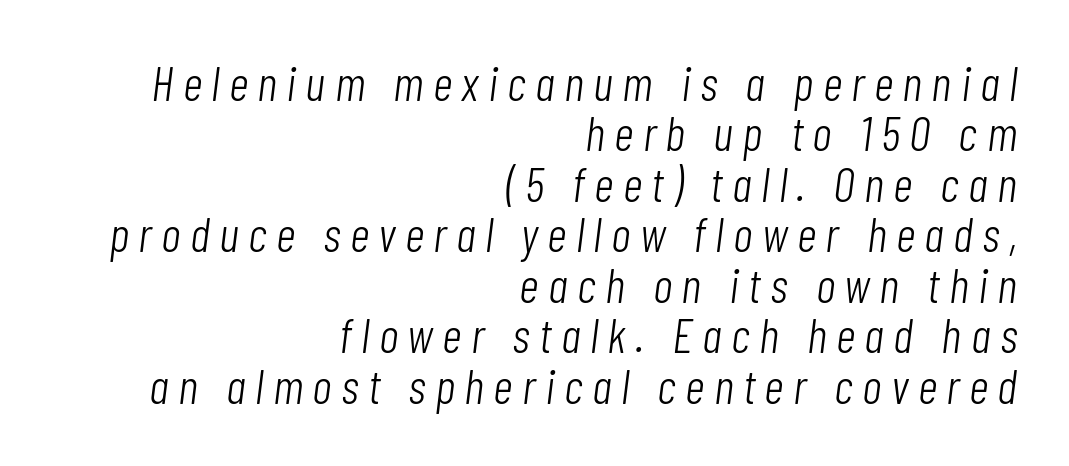
Q: Is the text bold? A: No.
Q: Is the text italic (slanted)? A: Yes, it leans right by about 7 degrees.
Q: Is the text underlined? A: No.
Q: How is the paragraph aligned? A: Right-aligned.
Q: Is the spacing between lines tight, normal or loose? A: Tight.
Q: Width (condensed, normal, or wide)? A: Condensed.
Q: Stroke contrast? A: Low.
Q: x-height? A: Medium.
Q: Monospaced? A: No.
